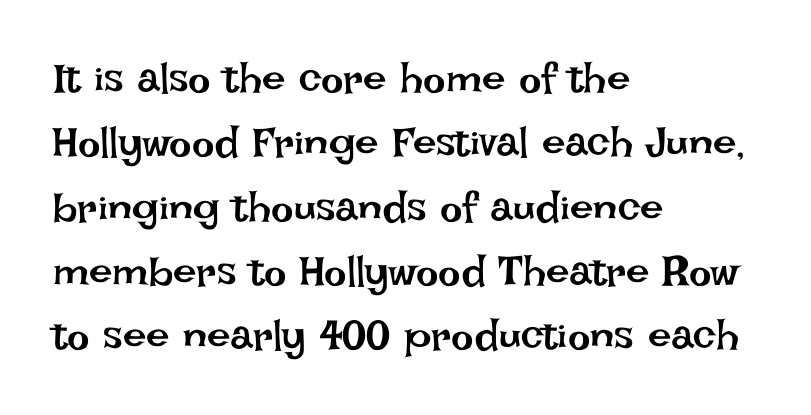
{"italic": "no", "bold": "no", "weight": "regular", "width": "normal", "stroke_contrast": "low", "x_height": "large", "monospaced": "no", "underline": "no", "align": "left", "line_spacing": "normal", "line_spacing_ratio": 1.53, "letter_spacing": "normal", "letter_spacing_em": 0.0, "glyph_px": 42}
